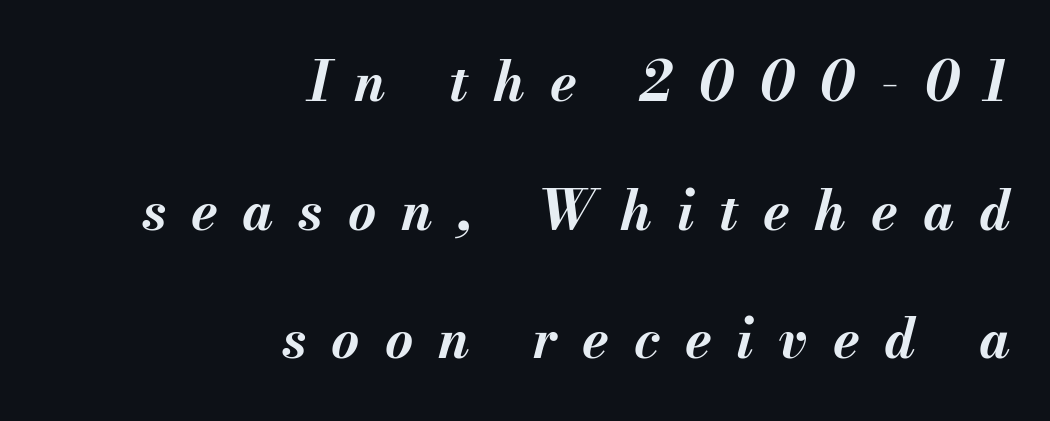
The space beneath each line is pristine and unruled. Summary of vertical rhythm: relaxed, with wide interline spacing. The lines in this sample share a right terminus and differ only in where they begin. Varying glyph widths throughout — classic text-font behaviour. Quick note: italic. Stroke thickness is high; the sample reads as a true bold.
